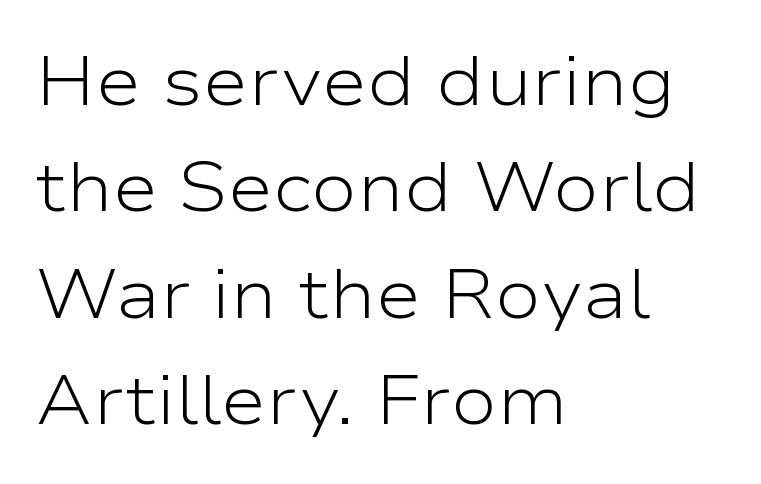
The image shows 69 px light, wide sans-serif type, upright; set left-aligned, normal line spacing (1.54x), normal letter spacing, not underlined; low stroke contrast and a medium x-height.
